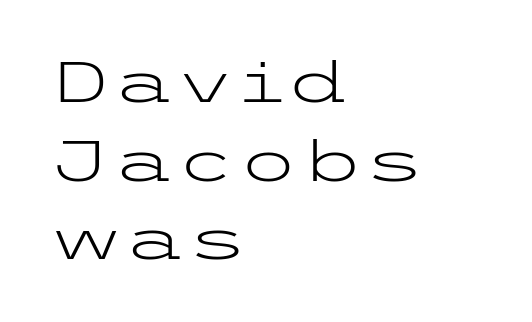
Visually the block forms a straight wall on the left and a jagged coastline on the right. The strokes carry an ordinary text weight at most. The letters stand upright; this is a roman face. Clear beneath every line of the passage. The rendering keeps characters at their native spacing. Does the leading feel generous? No, just average.
